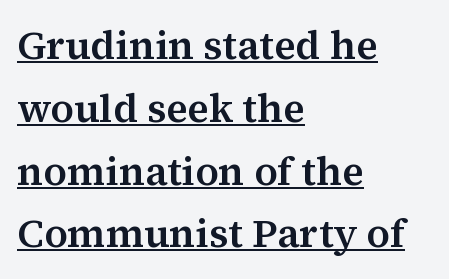
What stands out about the letter spacing? Nothing — it is the standard amount. Regarding leading, the lines here are spaced in the standard way. Unlike italic type, these characters show no tilt at all. A typesetter would call this proportional, since set widths differ per character.
